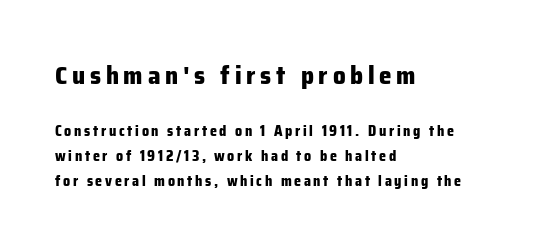
Note: larger setting up top, smaller setting below. Decoration check: the copy has no underline. Caption: multi-line text, flush left, ragged right. Look at the stroke-to-counter ratio: heavy, a bold.
